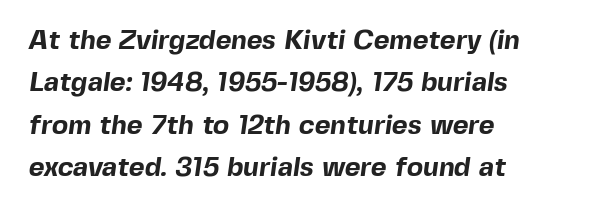
Q: Is the text bold? A: Yes.
Q: Is the text underlined? A: No.
Q: How is the paragraph aligned? A: Left-aligned.
Q: Is the spacing between letters normal or unusually wide? A: Normal.
Q: Is the spacing between lines tight, normal or loose? A: Normal.
